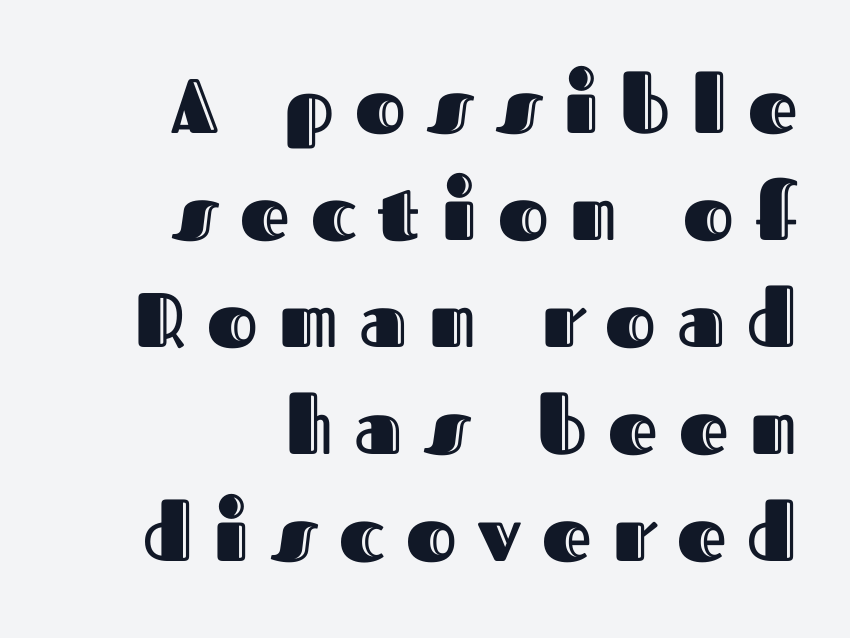
Tracking here is generous; glyphs stand well apart from one another. Style check: upright. The strip under each line holds only bare page. Casual observation: everything's shoved over to the right.
